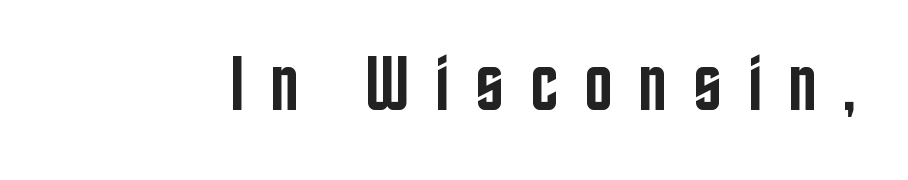
In terms of weight, the rendering is demibold, just under bold. Honestly, the letter spacing is so wide it's the main thing you notice. These lines were composed using upright roman letters. These lines are rendered in a variable-pitch font. Glance below the letters and you will spot only blank space. The text was rendered using a sans face with plain stroke endings.
